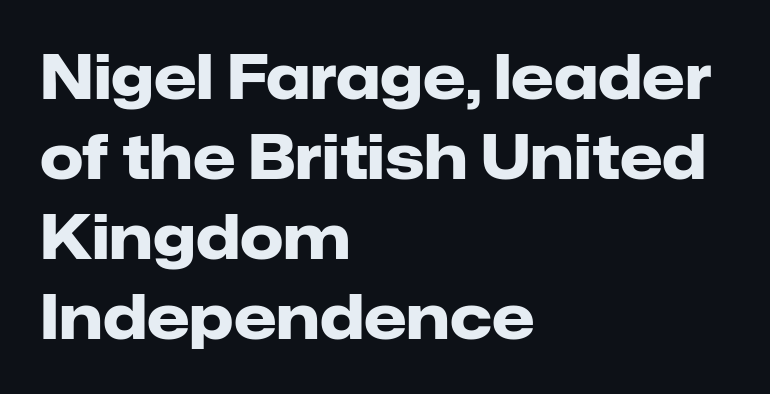
The vertical gap from one line to the next is medium. The characters look thick and weighty, a clear bold. The gaps between neighbouring characters are ordinary and unremarkable. Vertical strokes here are truly vertical. Spacing verdict: proportional, widths tailored to each character. The glyphs are unaccompanied by any horizontal stroke below them.
